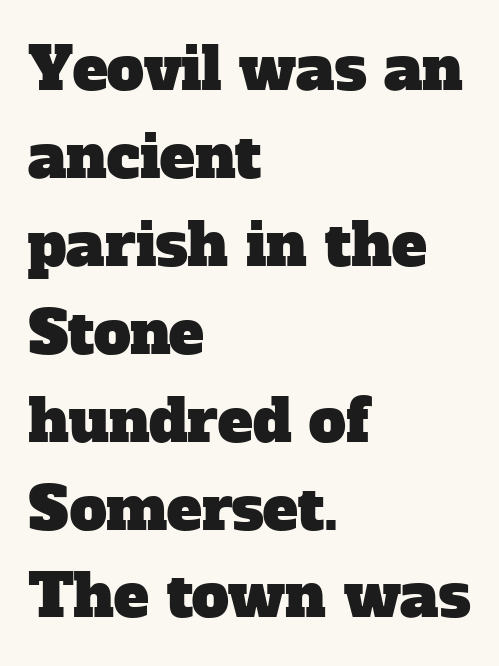
This sample is left-justified, so line endings fall wherever the words run out. Regular leading. Spacing verdict: proportional, widths tailored to each character. In terms of letterspacing, this is plain default setting.
